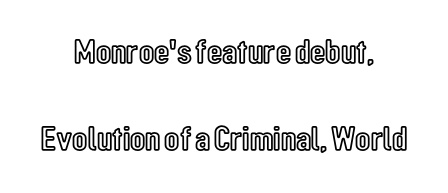
Q: Is the text italic (slanted)? A: No, it is upright.
Q: Is the text underlined? A: No.
Q: How is the paragraph aligned? A: Centered.
Q: Is the spacing between letters normal or unusually wide? A: Normal.
Q: Is the spacing between lines tight, normal or loose? A: Loose.
Q: Width (condensed, normal, or wide)? A: Condensed.
Q: x-height? A: Medium.
Q: Monospaced? A: No.
